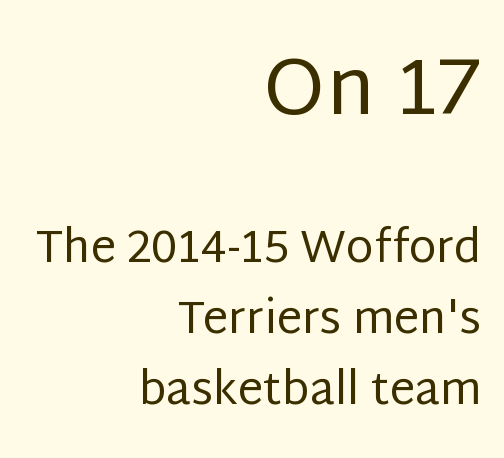
Spacing verdict: proportional, widths tailored to each character. When letters stand straight like this, we call the style roman or upright. The letters sit at their default tracking, neither squeezed nor spread. Each stroke keeps to a modest, everyday thickness or less. In this sample the first text group is rendered at the bigger scale.
